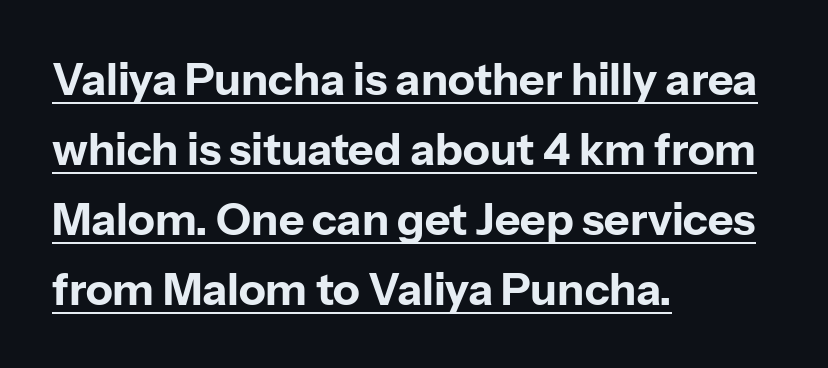
The image shows 44 px bold sans-serif type, upright; set left-aligned, normal line spacing (1.59x), normal letter spacing, underlined; low stroke contrast and a medium x-height.
